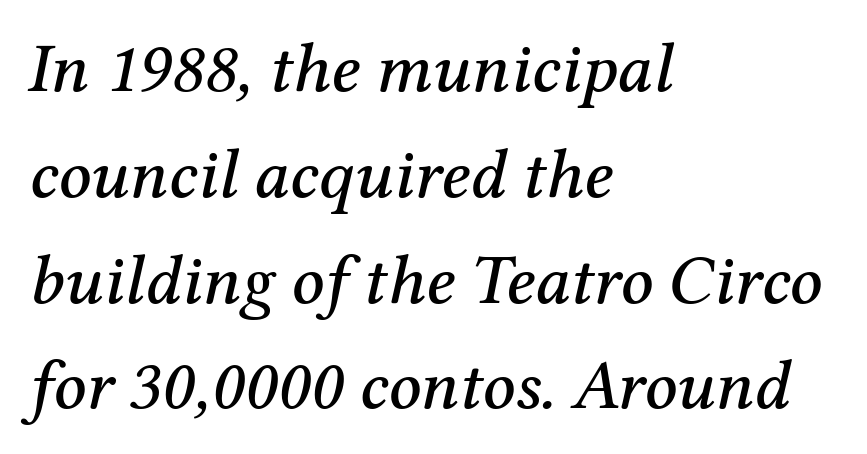
The image shows 71 px serif type, italic (leaning right); set left-aligned, normal line spacing (1.49x), normal letter spacing, not underlined; medium stroke contrast and a medium x-height.
